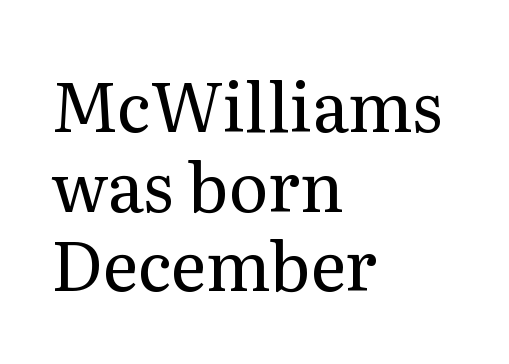
{"serif": "yes", "italic": "no", "bold": "no", "weight": "regular", "width": "normal", "stroke_contrast": "medium", "x_height": "medium", "monospaced": "no", "underline": "no", "align": "left", "line_spacing_ratio": 1.17, "letter_spacing": "normal", "letter_spacing_em": 0.0, "glyph_px": 68}
